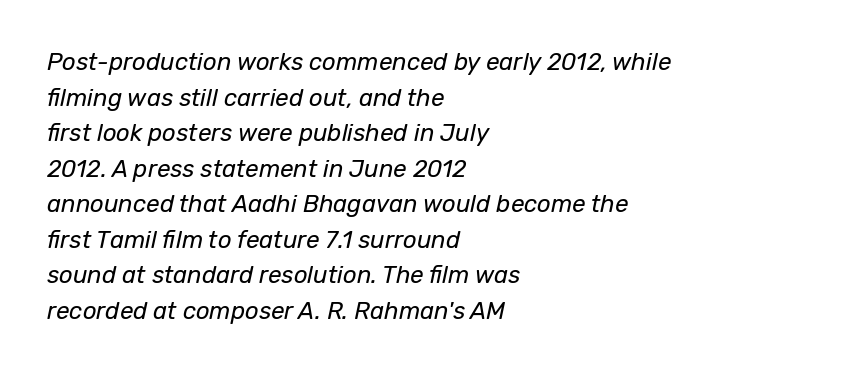
The image shows 24 px text type, italic (leaning right); set left-aligned, normal line spacing (1.48x), normal letter spacing, not underlined.
